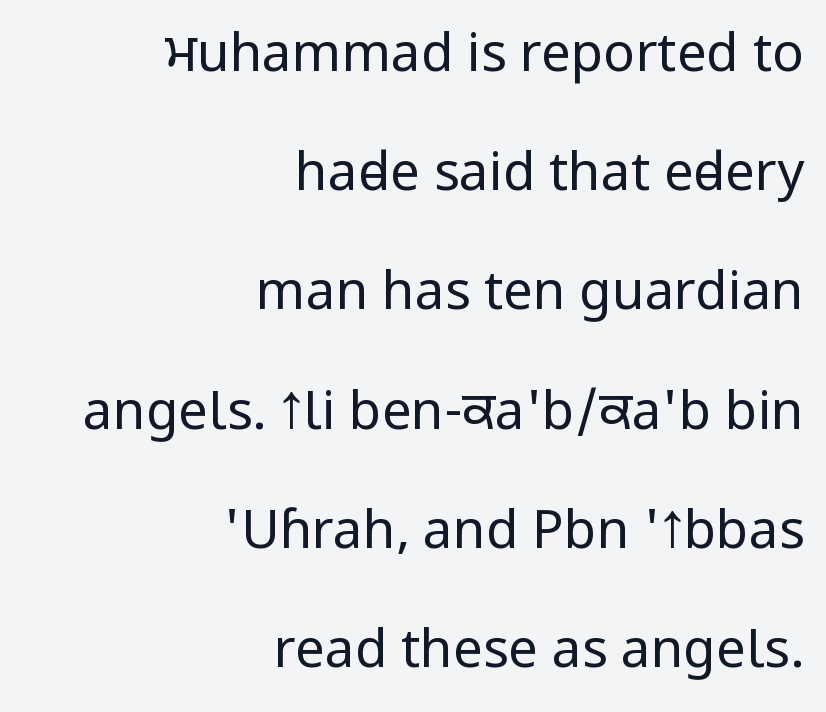
{"serif": "no", "italic": "no", "bold": "no", "weight": "regular", "width": "condensed", "stroke_contrast": "low", "x_height": "large", "monospaced": "no", "underline": "no", "align": "right", "line_spacing": "loose", "line_spacing_ratio": 2.25, "letter_spacing": "normal", "letter_spacing_em": 0.0, "glyph_px": 53}
